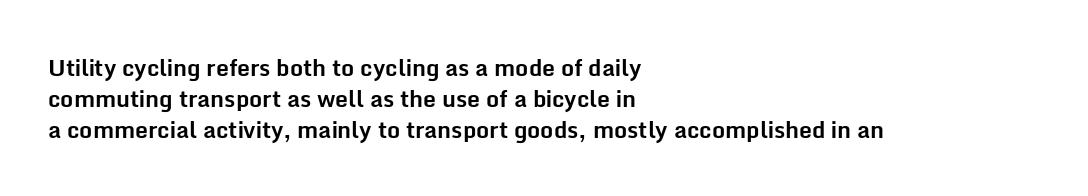
{"italic": "no", "bold": "yes", "underline": "no", "align": "left", "line_spacing": "normal", "line_spacing_ratio": 1.34, "letter_spacing": "normal", "letter_spacing_em": 0.0, "glyph_px": 23}
